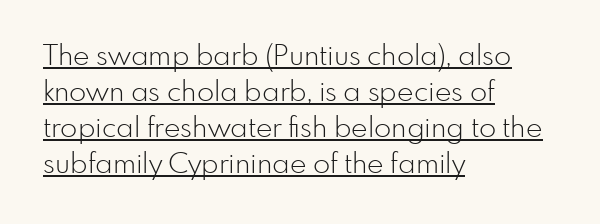
{"serif": "no", "italic": "no", "bold": "no", "weight": "light", "width": "normal", "stroke_contrast": "low", "x_height": "small", "monospaced": "no", "underline": "yes", "align": "left", "line_spacing": "normal", "line_spacing_ratio": 1.29, "letter_spacing": "normal", "letter_spacing_em": 0.0, "glyph_px": 28}
